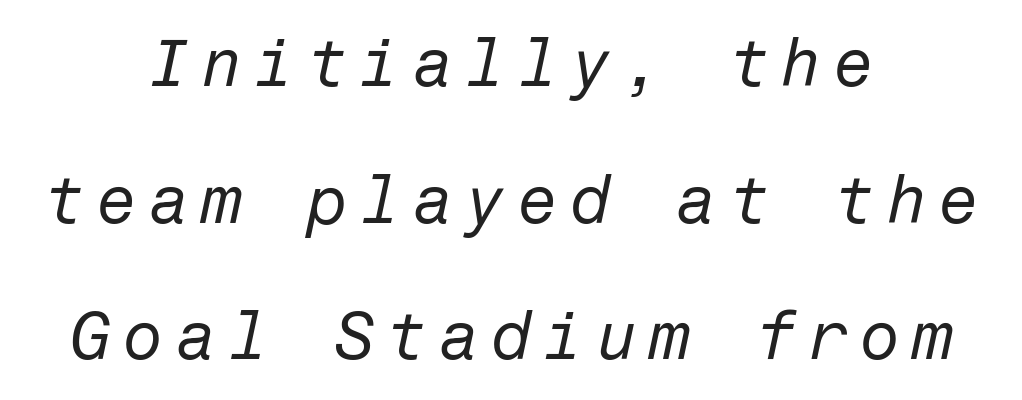
{"italic": "yes", "lean": "right", "slant_degrees": 12, "bold": "no", "weight": "regular", "width": "normal", "stroke_contrast": "low", "x_height": "medium", "underline": "no", "align": "center", "line_spacing": "loose", "line_spacing_ratio": 2.07, "glyph_px": 66}
